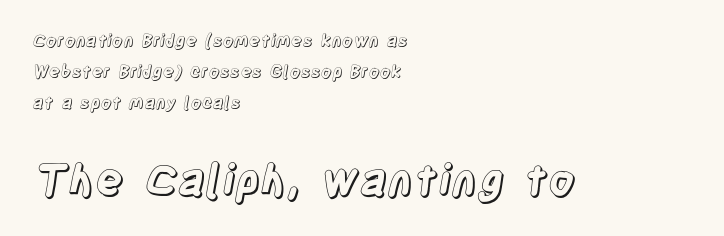
{"width": "condensed", "x_height": "large", "monospaced": "no", "underline": "no", "align": "left", "line_spacing_ratio": 1.82, "letter_spacing": "normal", "letter_spacing_em": 0.0, "larger_block": "second", "size_ratio": 2.53, "glyph_px": 43}
